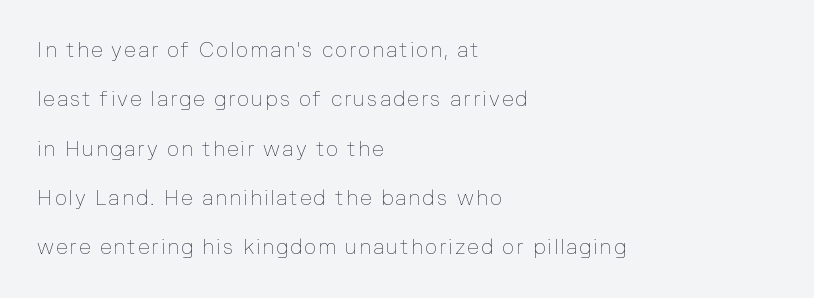
{"italic": "no", "bold": "no", "underline": "no", "align": "left", "line_spacing": "loose", "line_spacing_ratio": 2.35, "glyph_px": 21}
